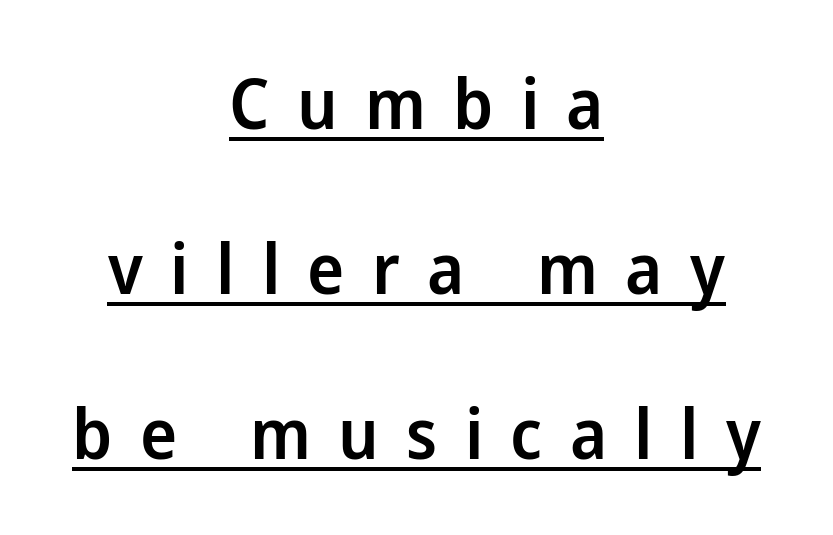
{"serif": "no", "italic": "no", "bold": "semi", "weight": "semibold", "width": "normal", "stroke_contrast": "low", "x_height": "medium", "monospaced": "no", "underline": "yes", "align": "center", "line_spacing": "loose", "line_spacing_ratio": 2.36, "letter_spacing": "wide", "letter_spacing_em": 0.39, "glyph_px": 70}
